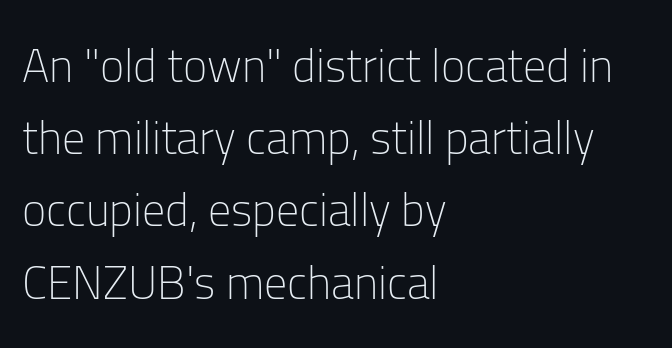
Here the designer chose a conventional face with non-uniform glyph widths. The rows are spaced the way most documents space them. Honestly, there is no underline to notice here at all. Is this a sans? Yes — the strokes have no serifs.
